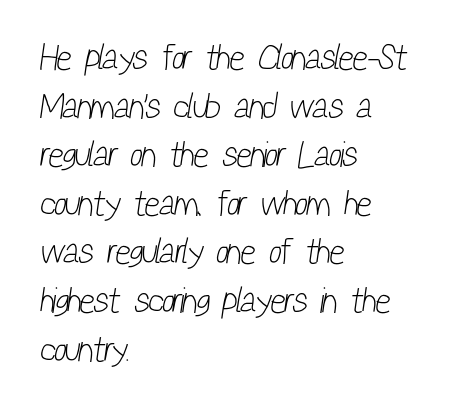
The image shows 36 px light, condensed sans-serif type; set left-aligned, normal line spacing (1.35x), normal letter spacing, not underlined; low stroke contrast and a medium x-height.
